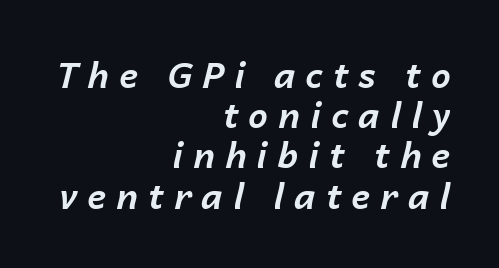
The image shows 35 px bold type, italic (leaning right); set right-aligned, tight line spacing (1.15x), unusually wide letter spacing (+0.29 em), not underlined; low stroke contrast and a medium x-height.
